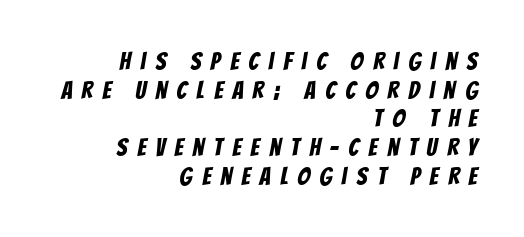
Q: Is the text underlined? A: No.
Q: How is the paragraph aligned? A: Right-aligned.
Q: Is the spacing between letters normal or unusually wide? A: Unusually wide.
Q: Is the spacing between lines tight, normal or loose? A: Tight.
